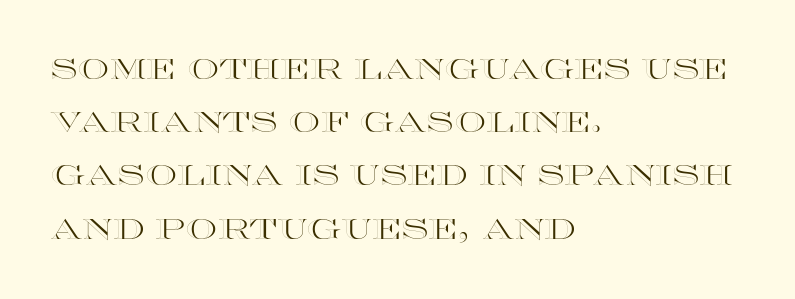
Every character sits straight up, as roman type does. Line starts are locked; line ends wander. Check the space under the baseline: it is left empty. Each new line begins a long way beneath the previous one. The letters advance in unequal steps, a hallmark of proportional type.
